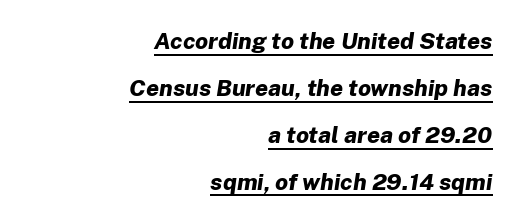
The image shows 23 px bold type, italic (leaning right); set right-aligned, loose line spacing (2.04x), normal letter spacing, underlined.
